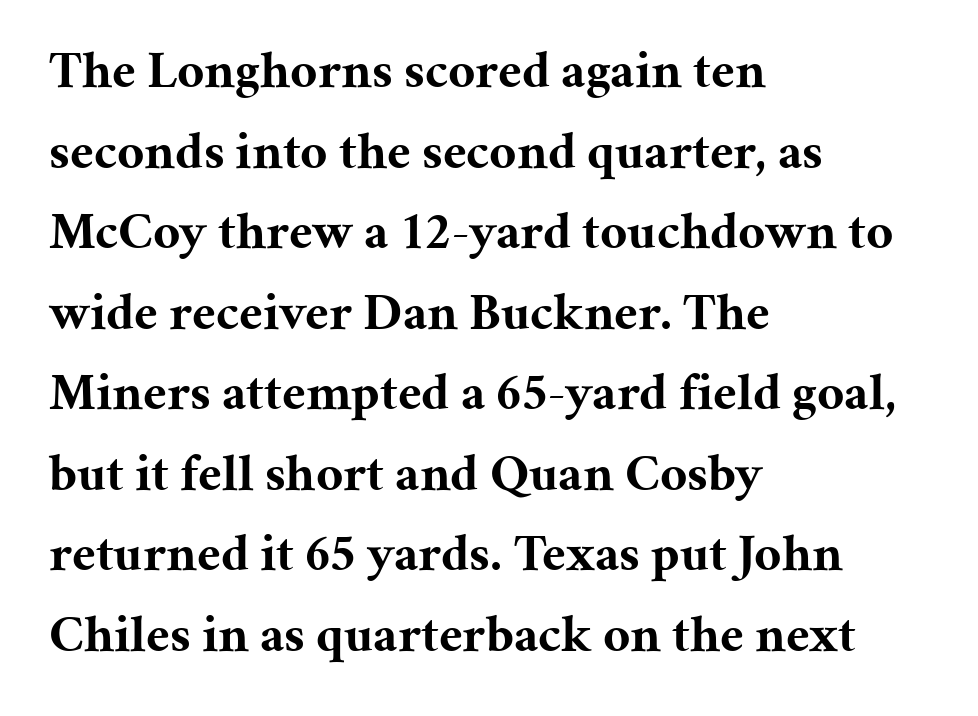
The image shows 53 px bold serif type, upright; set left-aligned, normal line spacing (1.52x), normal letter spacing, not underlined; medium stroke contrast and a medium x-height.
